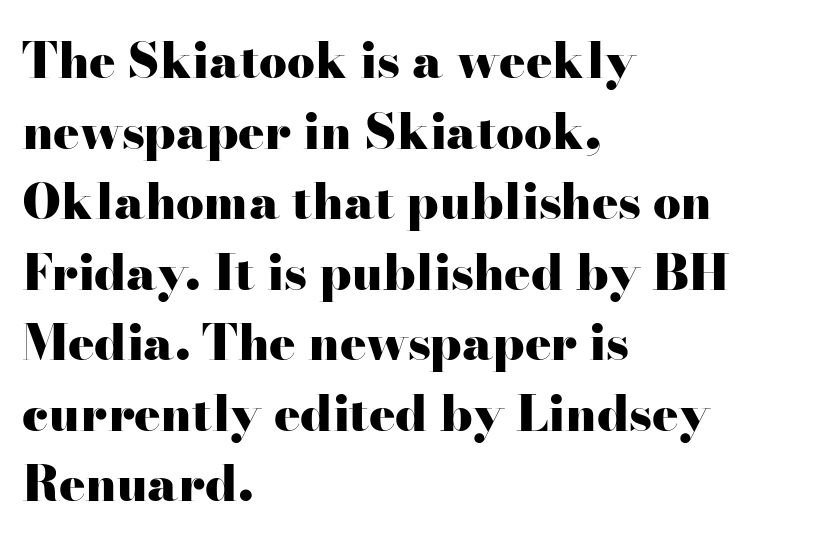
Q: Is the text bold? A: Yes.
Q: Is the text italic (slanted)? A: No, it is upright.
Q: Is the typeface a serif or a sans-serif typeface? A: Serif.
Q: Is the text underlined? A: No.
Q: How is the paragraph aligned? A: Left-aligned.
Q: Is the spacing between letters normal or unusually wide? A: Normal.
Q: Is the spacing between lines tight, normal or loose? A: Normal.
Q: Width (condensed, normal, or wide)? A: Wide.
Q: Stroke contrast? A: High.
Q: x-height? A: Small.
Q: Monospaced? A: No.
